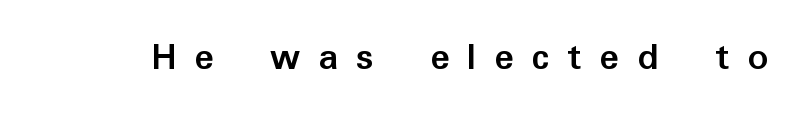
The image shows 41 px semibold sans-serif type, upright; set unusually wide letter spacing (+0.43 em), not underlined; low stroke contrast and a medium x-height.
